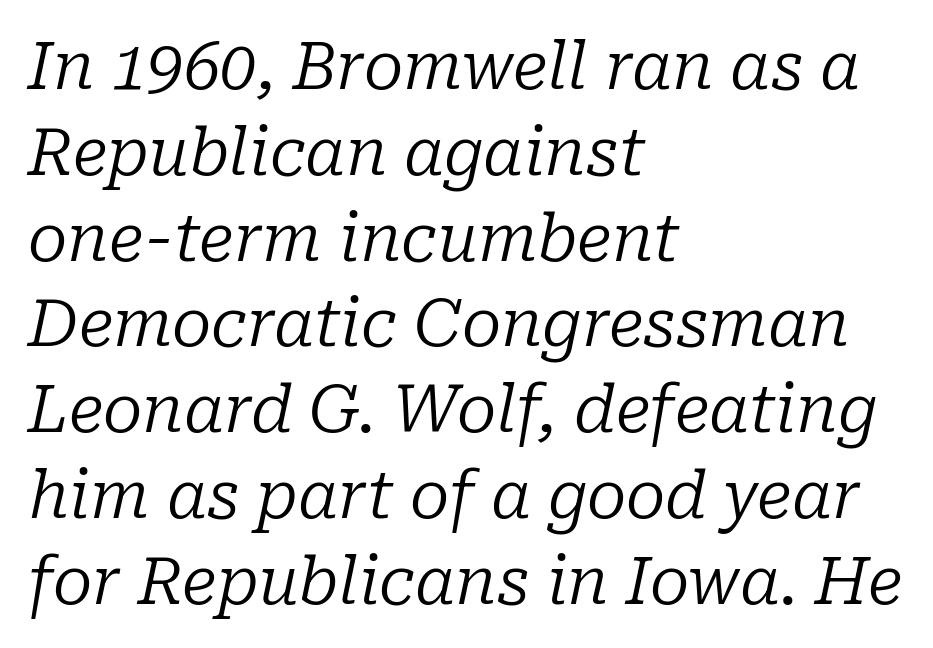
Q: Is the text bold? A: No.
Q: Is the text italic (slanted)? A: Yes, it leans right by about 10 degrees.
Q: Is the typeface a serif or a sans-serif typeface? A: Serif.
Q: Is the text underlined? A: No.
Q: How is the paragraph aligned? A: Left-aligned.
Q: Is the spacing between letters normal or unusually wide? A: Normal.
Q: Is the spacing between lines tight, normal or loose? A: Normal.
Q: Width (condensed, normal, or wide)? A: Normal.
Q: Stroke contrast? A: Low.
Q: x-height? A: Medium.
Q: Monospaced? A: No.
